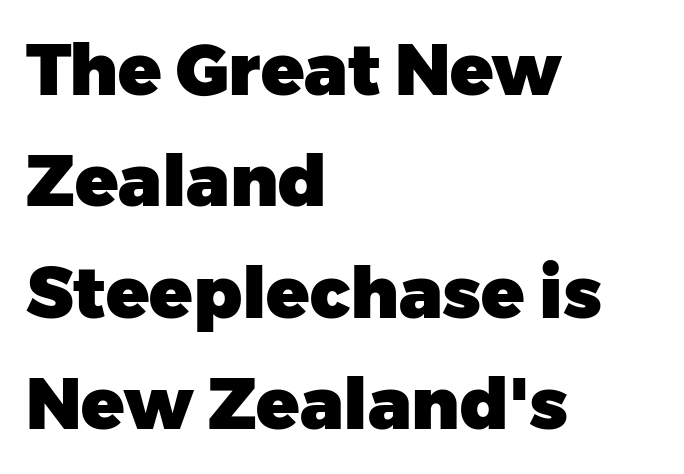
Quick note: underline off. The leading is moderate, giving the passage an even texture. You could not count columns in this text — the font is proportionally spaced. A student would call this left alignment; a typographer would say flush left, rag right.
